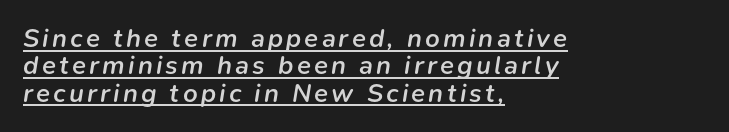
Q: Is the text bold? A: Semi-bold.
Q: Is the text italic (slanted)? A: Yes, it leans right by about 9 degrees.
Q: Is the text underlined? A: Yes.
Q: How is the paragraph aligned? A: Left-aligned.
Q: Is the spacing between lines tight, normal or loose? A: Tight.
